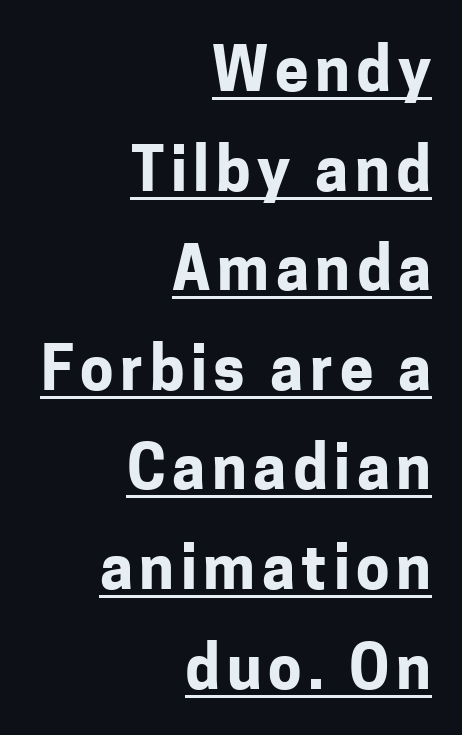
Q: Is the text bold? A: Yes.
Q: Is the text italic (slanted)? A: No, it is upright.
Q: Is the typeface a serif or a sans-serif typeface? A: Sans-serif.
Q: Is the text underlined? A: Yes.
Q: How is the paragraph aligned? A: Right-aligned.
Q: Is the spacing between lines tight, normal or loose? A: Normal.
Q: Width (condensed, normal, or wide)? A: Normal.
Q: Stroke contrast? A: Low.
Q: x-height? A: Medium.
Q: Monospaced? A: No.
